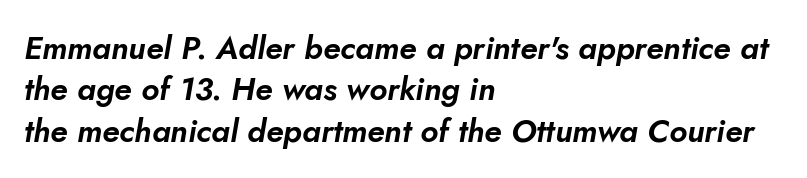
The image shows 32 px text type, italic (leaning right); set left-aligned, normal line spacing (1.29x), normal letter spacing, not underlined; low stroke contrast and a small x-height.
